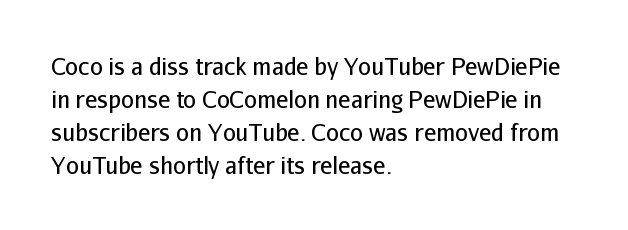
Honestly, the row spacing looks completely unremarkable. Caption: face not bold, strokes unweighted. Posture: vertical. This rendering features lettering with no underline. The setting favours the left margin, as ordinary paragraphs usually do.
